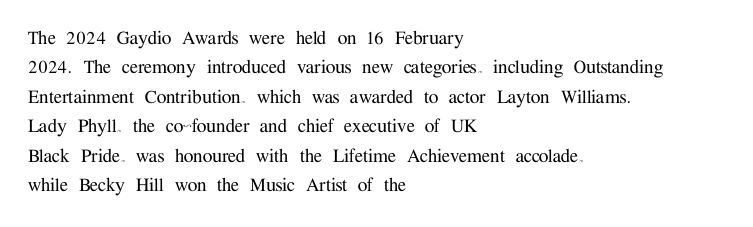
Reading down the block, your eye returns to a fixed left position each line. The type sits square on the baseline with zero lean. The space directly below the letters is spotless. Notice how descenders clear the ascenders below comfortably — that's standard leading. Each word holds together tightly as a unit, with standard inter-letter gaps.
